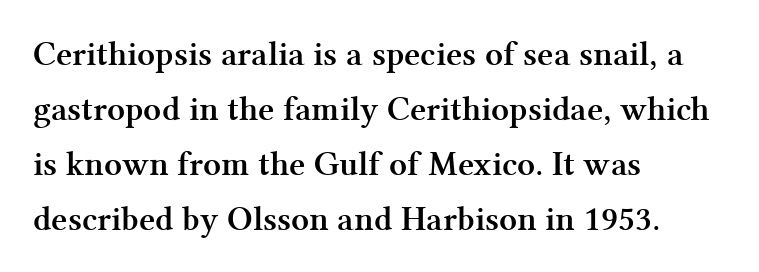
Underline: absent. Character widths vary here, with narrow letters taking less room than wide ones. These lines were composed using upright roman letters. Honestly, the row spacing looks completely unremarkable. Unlike a clean sans, this face finishes its strokes with serifs. The characters look thick and weighty, a clear bold.
